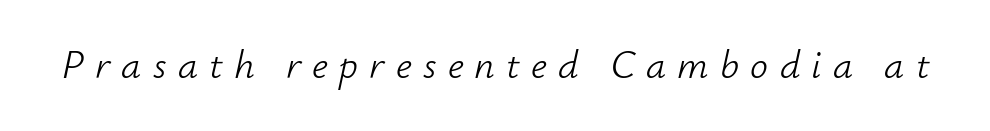
Italic: yes, the glyphs are oblique. Unbolded letterforms with no extra heft. Spacing verdict: proportional, widths tailored to each character. The tracking reads as deliberately expanded to a designer's eye. Anything drawn beneath the words? Only blank space.
